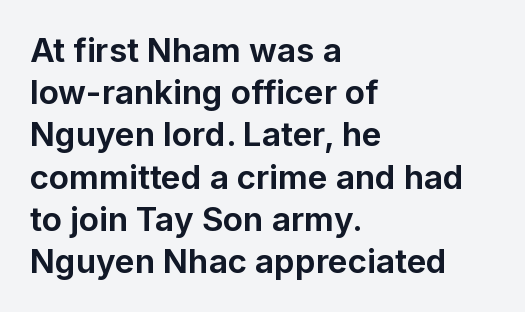
The image shows 33 px bold sans-serif type, upright; set left-aligned, normal line spacing (1.28x), normal letter spacing, not underlined; low stroke contrast and a medium x-height.
